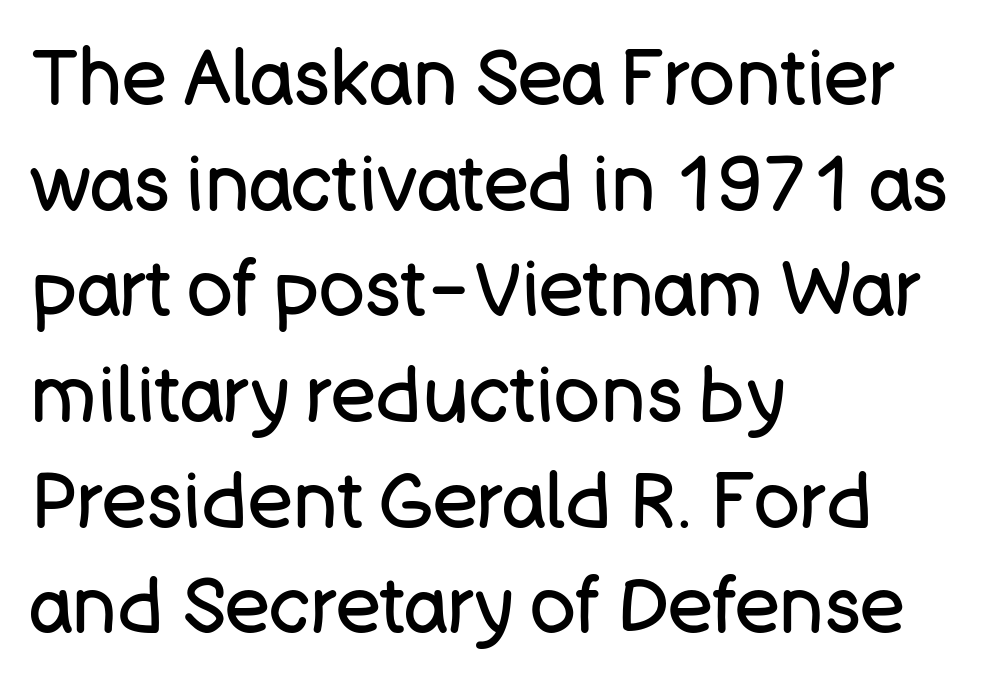
{"serif": "no", "italic": "no", "bold": "no", "weight": "regular", "width": "normal", "stroke_contrast": "low", "x_height": "large", "monospaced": "no", "underline": "no", "align": "left", "line_spacing": "normal", "line_spacing_ratio": 1.39, "letter_spacing": "normal", "letter_spacing_em": 0.0, "glyph_px": 76}
